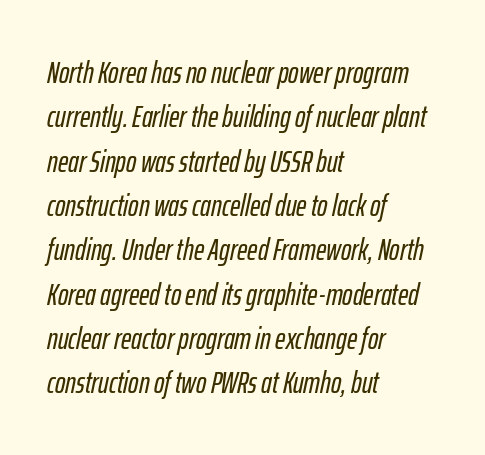
The image shows 31 px condensed type, italic (leaning right); set left-aligned, normal line spacing (1.43x), normal letter spacing, not underlined; low stroke contrast and a medium x-height.
